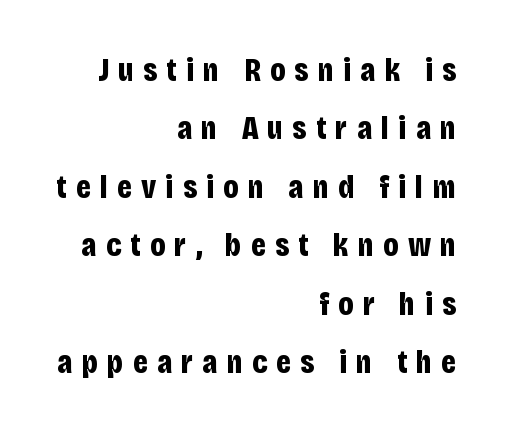
{"serif": "no", "italic": "no", "bold": "yes", "weight": "bold", "width": "condensed", "stroke_contrast": "low", "x_height": "large", "monospaced": "no", "underline": "no", "align": "right", "line_spacing_ratio": 1.77, "letter_spacing": "wide", "letter_spacing_em": 0.28, "glyph_px": 33}
